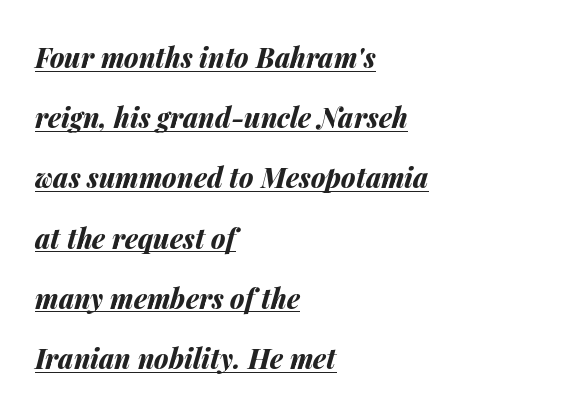
A continuous stroke trails under the words, as in a hyperlink. You could call the tracking neutral — neither tight nor loose. These lines were composed using italics. Quick note: interline space is abundant.
